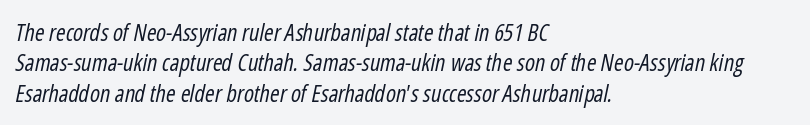
What's the leading like? Ordinary, nothing unusual. The weight tops out at a normal text grade. The gaps between neighbouring characters are ordinary and unremarkable. If you drew a ruler down the left edge, every line would touch it. Plain, unruled lines of type.
